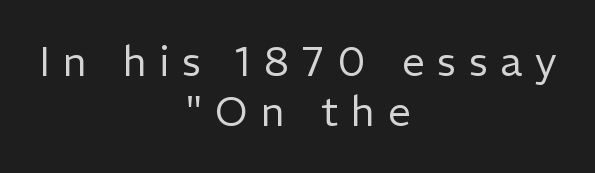
{"serif": "no", "italic": "no", "bold": "no", "weight": "regular", "width": "normal", "stroke_contrast": "low", "x_height": "medium", "monospaced": "no", "underline": "no", "align": "center", "line_spacing_ratio": 1.21, "letter_spacing": "wide", "letter_spacing_em": 0.31, "glyph_px": 41}
